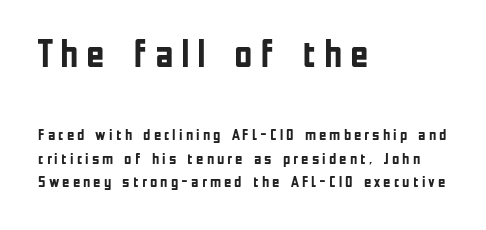
{"serif": "no", "italic": "no", "bold": "yes", "weight": "semibold", "width": "condensed", "stroke_contrast": "low", "x_height": "medium", "monospaced": "no", "underline": "no", "align": "left", "line_spacing": "normal", "line_spacing_ratio": 1.46, "larger_block": "first", "size_ratio": 2.5, "glyph_px": 40}
